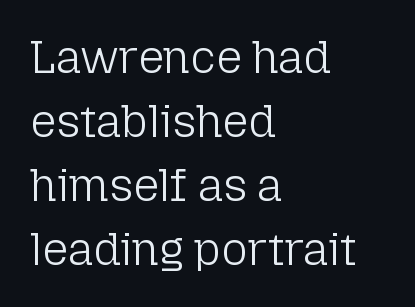
{"serif": "no", "italic": "no", "bold": "no", "weight": "light", "width": "normal", "stroke_contrast": "low", "x_height": "medium", "monospaced": "no", "underline": "no", "align": "left", "line_spacing": "normal", "line_spacing_ratio": 1.42, "letter_spacing": "normal", "letter_spacing_em": 0.0, "glyph_px": 45}
